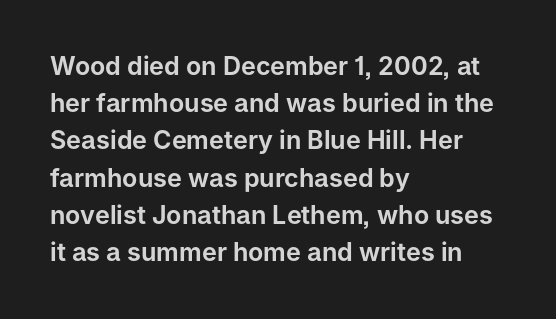
The image shows 25 px text type, upright; set left-aligned, normal line spacing (1.49x), normal letter spacing, not underlined.
